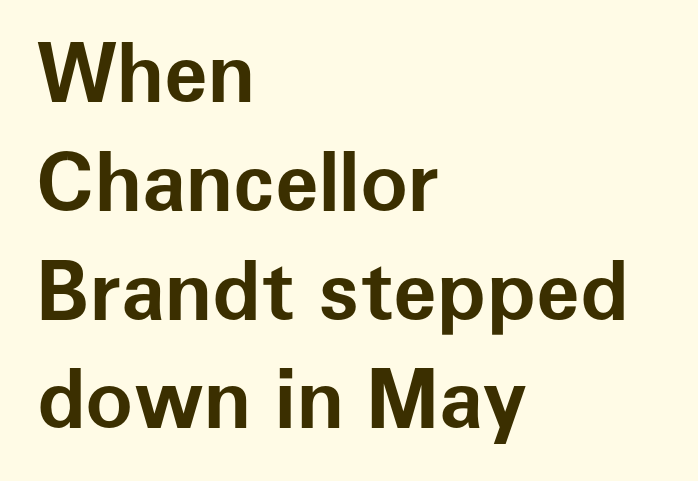
The image shows 80 px bold sans-serif type, upright; set left-aligned, normal line spacing (1.36x), normal letter spacing, not underlined; low stroke contrast and a medium x-height.
